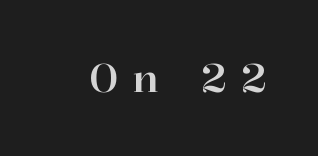
Rendered with straight, roman letterforms. The zone under the glyphs is completely vacant. Substantial extra tracking has been applied to these lines. Each letter keeps its own natural width here, so spacing adapts to shape.
